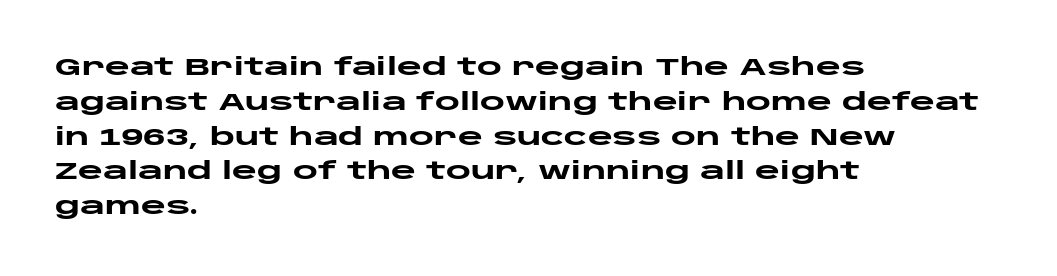
The image shows 24 px bold type, upright; set left-aligned, normal line spacing (1.45x), normal letter spacing, not underlined.
